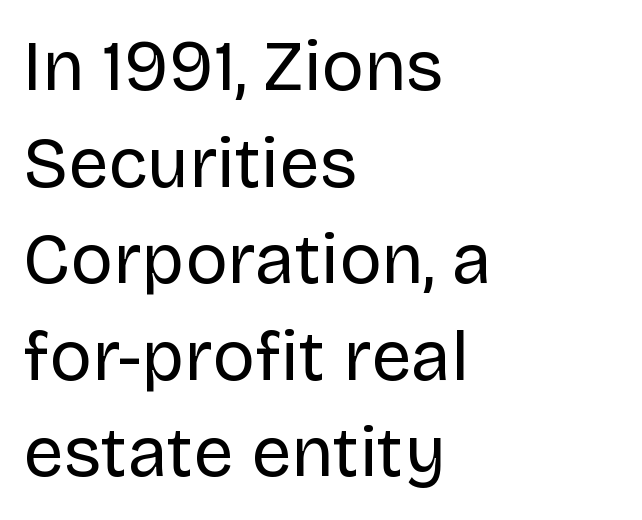
Q: Is the text bold? A: No.
Q: Is the text italic (slanted)? A: No, it is upright.
Q: Is the typeface a serif or a sans-serif typeface? A: Sans-serif.
Q: Is the text underlined? A: No.
Q: How is the paragraph aligned? A: Left-aligned.
Q: Is the spacing between letters normal or unusually wide? A: Normal.
Q: Is the spacing between lines tight, normal or loose? A: Normal.
Q: Width (condensed, normal, or wide)? A: Normal.
Q: Stroke contrast? A: Low.
Q: x-height? A: Large.
Q: Monospaced? A: No.
